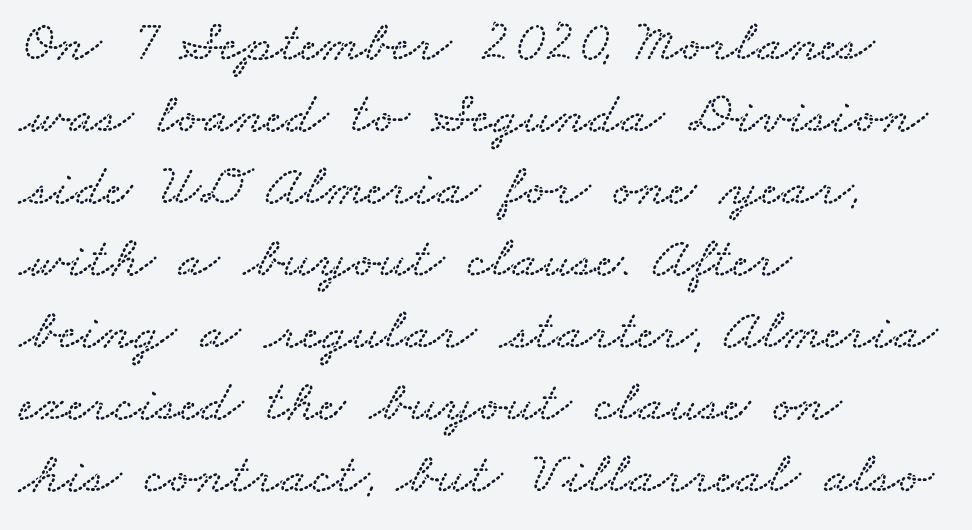
Q: Is the text underlined? A: No.
Q: How is the paragraph aligned? A: Left-aligned.
Q: Is the spacing between letters normal or unusually wide? A: Normal.
Q: Width (condensed, normal, or wide)? A: Wide.
Q: Stroke contrast? A: Low.
Q: x-height? A: Small.
Q: Monospaced? A: No.
